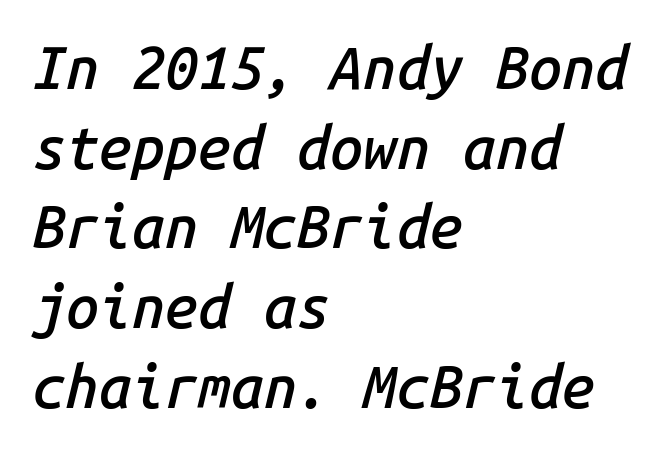
The baseline area is clear. Rows of type keep a routine distance in the vertical direction. These lines are set flush left with a ragged right edge. Notice the strokes are somewhat thickened but not fully heavy: this is a semibold. Designer's note — italics engaged. This sample uses plain, unmodified letter spacing.
